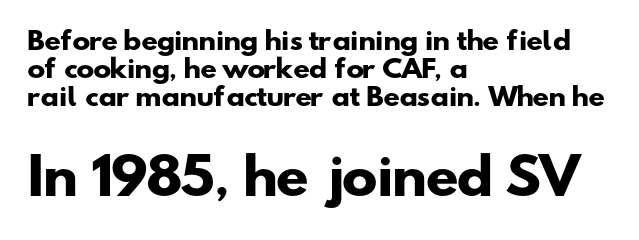
{"serif": "no", "bold": "yes", "weight": "heavy", "width": "wide", "stroke_contrast": "low", "x_height": "small", "monospaced": "no", "underline": "no", "align": "left", "line_spacing_ratio": 1.17, "letter_spacing": "normal", "letter_spacing_em": 0.0, "larger_block": "second", "size_ratio": 2.0, "glyph_px": 48}
